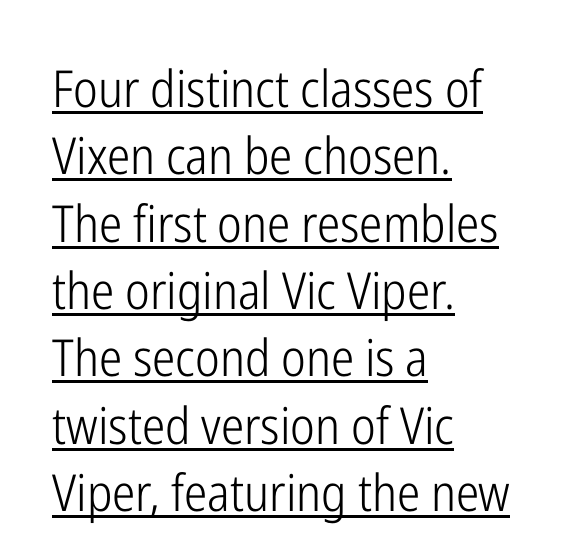
{"serif": "no", "italic": "no", "bold": "no", "weight": "light", "width": "condensed", "stroke_contrast": "low", "x_height": "medium", "monospaced": "no", "underline": "yes", "align": "left", "line_spacing": "normal", "line_spacing_ratio": 1.32, "letter_spacing": "normal", "letter_spacing_em": 0.0, "glyph_px": 51}
